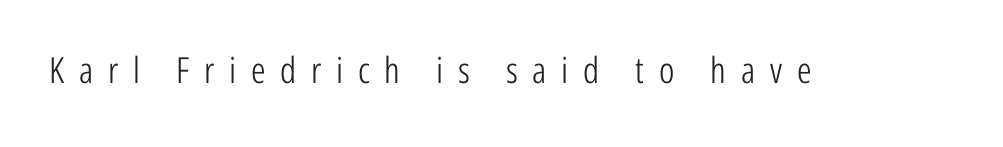
Q: Is the text bold? A: No.
Q: Is the text italic (slanted)? A: No, it is upright.
Q: Is the typeface a serif or a sans-serif typeface? A: Sans-serif.
Q: Is the text underlined? A: No.
Q: Is the spacing between letters normal or unusually wide? A: Unusually wide.
Q: Width (condensed, normal, or wide)? A: Condensed.
Q: Stroke contrast? A: Low.
Q: x-height? A: Medium.
Q: Monospaced? A: No.
